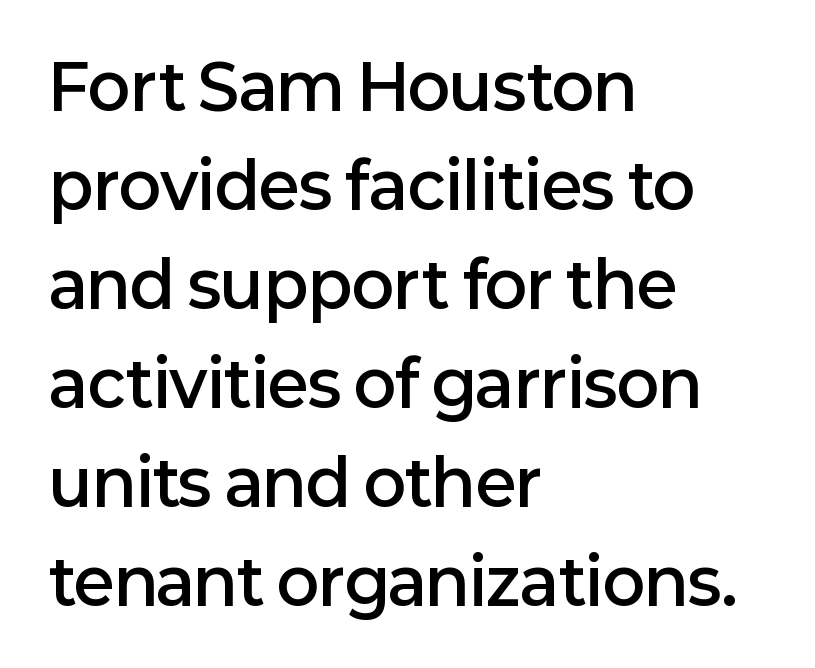
{"serif": "no", "italic": "no", "bold": "semi", "weight": "semibold", "width": "normal", "stroke_contrast": "low", "x_height": "medium", "monospaced": "no", "underline": "no", "align": "left", "line_spacing": "normal", "line_spacing_ratio": 1.57, "letter_spacing": "normal", "letter_spacing_em": 0.0, "glyph_px": 63}
